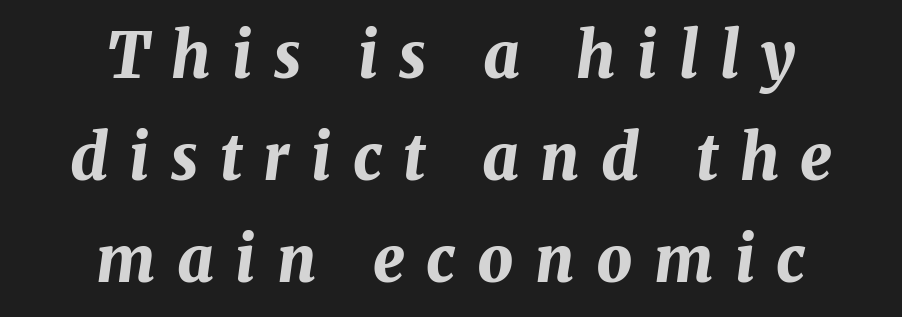
{"italic": "yes", "lean": "right", "slant_degrees": 8, "bold": "yes", "weight": "bold", "width": "normal", "stroke_contrast": "medium", "x_height": "medium", "monospaced": "no", "underline": "no", "align": "center", "line_spacing": "normal", "line_spacing_ratio": 1.62, "letter_spacing": "wide", "letter_spacing_em": 0.34, "glyph_px": 63}
